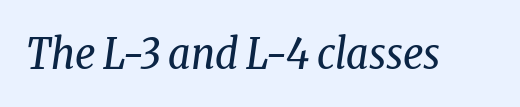
Q: Is the text bold? A: No.
Q: Is the text italic (slanted)? A: Yes, it leans right by about 8 degrees.
Q: Is the typeface a serif or a sans-serif typeface? A: Serif.
Q: Is the text underlined? A: No.
Q: Is the spacing between letters normal or unusually wide? A: Normal.
Q: Width (condensed, normal, or wide)? A: Condensed.
Q: Stroke contrast? A: Low.
Q: x-height? A: Medium.
Q: Monospaced? A: No.
